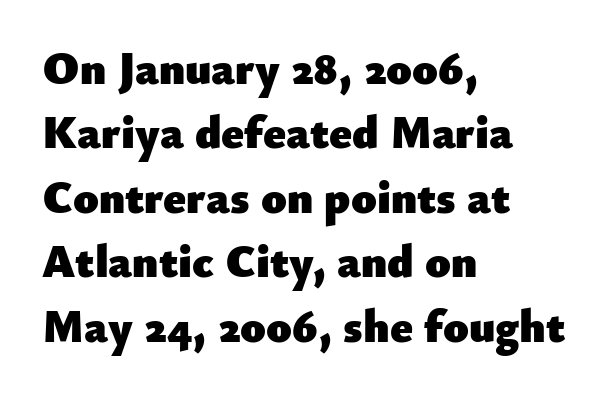
The image shows 46 px heavy sans-serif type, upright; set left-aligned, normal line spacing (1.4x), normal letter spacing, not underlined; low stroke contrast and a small x-height.
